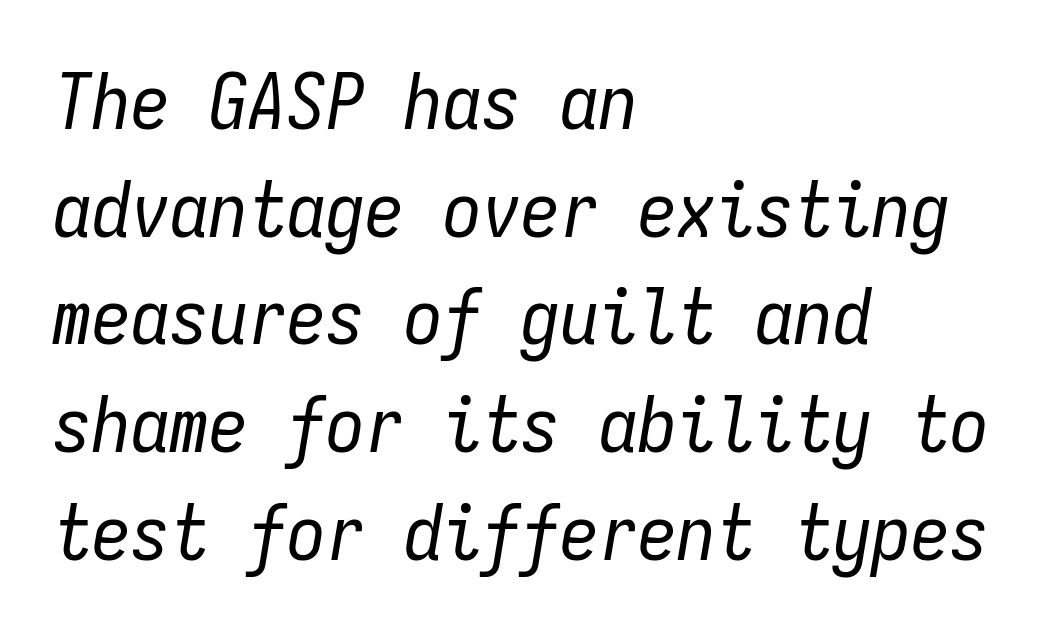
Q: Is the text bold? A: No.
Q: Is the text italic (slanted)? A: Yes, it leans right by about 9 degrees.
Q: Is the text underlined? A: No.
Q: How is the paragraph aligned? A: Left-aligned.
Q: Is the spacing between letters normal or unusually wide? A: Normal.
Q: Is the spacing between lines tight, normal or loose? A: Normal.
Q: Width (condensed, normal, or wide)? A: Condensed.
Q: Stroke contrast? A: Low.
Q: x-height? A: Medium.
Q: Monospaced? A: Yes.
